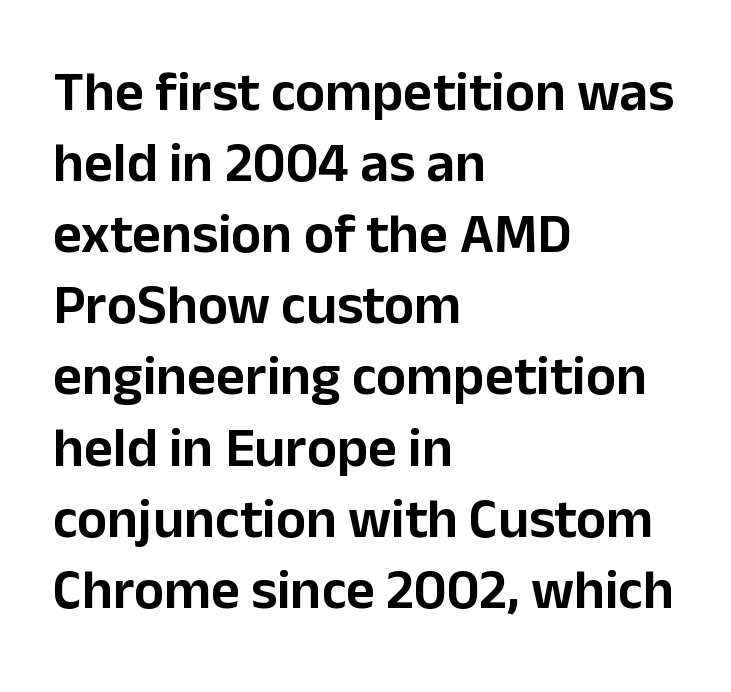
The image shows 56 px sans-serif type, upright; set left-aligned, normal line spacing (1.27x), normal letter spacing, not underlined; low stroke contrast and a medium x-height.
